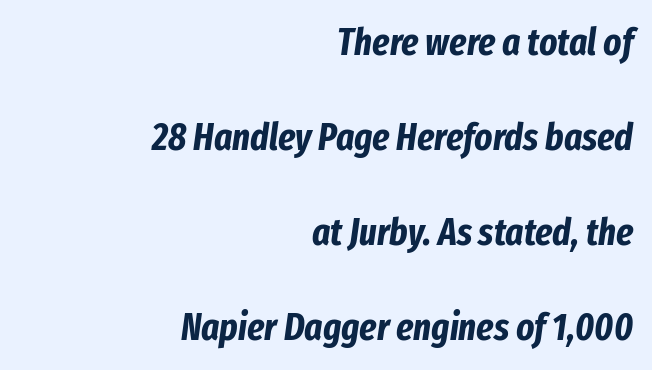
Q: Is the text bold? A: Yes.
Q: Is the text italic (slanted)? A: Yes, it leans right by about 8 degrees.
Q: Is the text underlined? A: No.
Q: How is the paragraph aligned? A: Right-aligned.
Q: Is the spacing between letters normal or unusually wide? A: Normal.
Q: Is the spacing between lines tight, normal or loose? A: Loose.
Q: Width (condensed, normal, or wide)? A: Condensed.
Q: Stroke contrast? A: Low.
Q: x-height? A: Medium.
Q: Monospaced? A: No.
